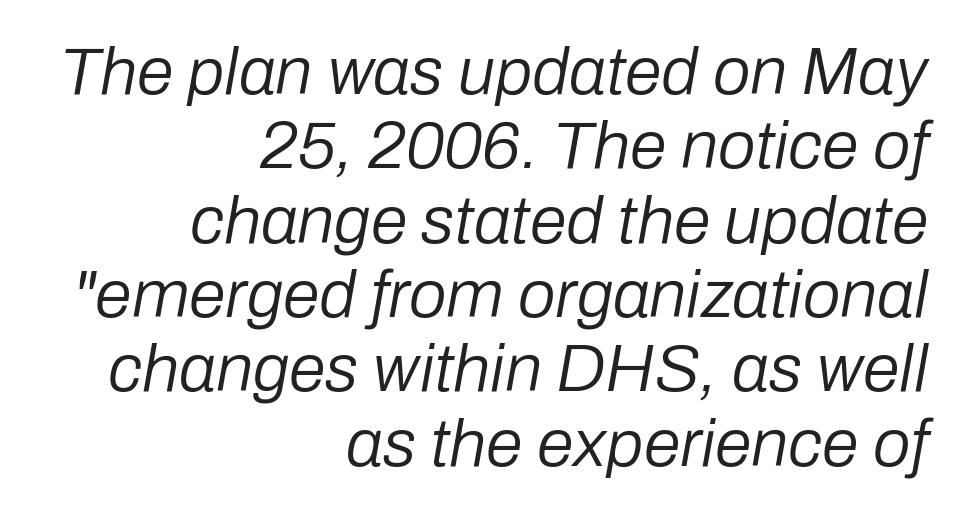
Anything drawn beneath the words? Only blank space. The rendering keeps characters at their native spacing. Varying glyph widths throughout — classic text-font behaviour. The typography opts for an oblique posture over an upright one. A flush-right, rag-left setting is used for this passage.
